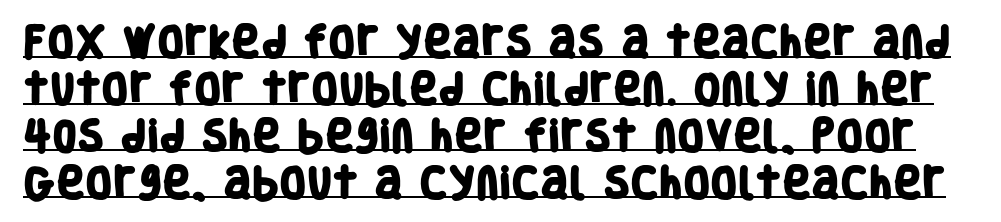
Q: Is the text bold? A: Yes.
Q: Is the typeface a serif or a sans-serif typeface? A: Sans-serif.
Q: Is the text underlined? A: Yes.
Q: Is the spacing between letters normal or unusually wide? A: Normal.
Q: Is the spacing between lines tight, normal or loose? A: Normal.
Q: Width (condensed, normal, or wide)? A: Condensed.
Q: Stroke contrast? A: Low.
Q: x-height? A: Large.
Q: Monospaced? A: No.
